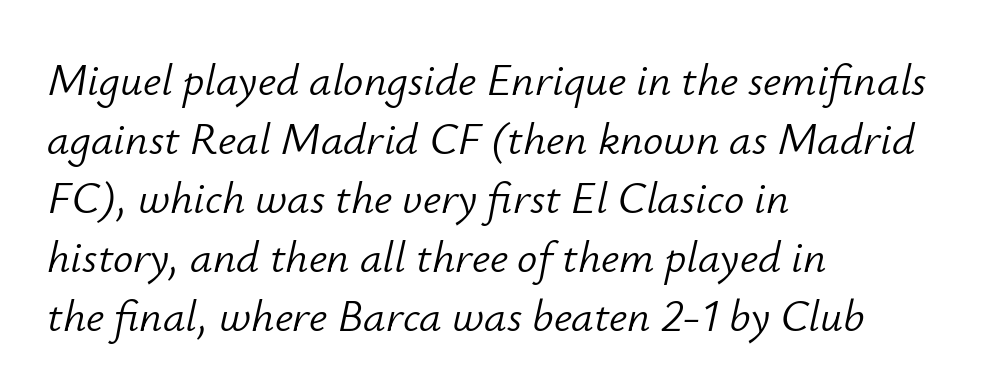
Q: Is the text bold? A: No.
Q: Is the text italic (slanted)? A: Yes, it leans right by about 12 degrees.
Q: Is the text underlined? A: No.
Q: How is the paragraph aligned? A: Left-aligned.
Q: Is the spacing between letters normal or unusually wide? A: Normal.
Q: Is the spacing between lines tight, normal or loose? A: Normal.
Q: Width (condensed, normal, or wide)? A: Normal.
Q: Stroke contrast? A: Low.
Q: x-height? A: Small.
Q: Monospaced? A: No.
